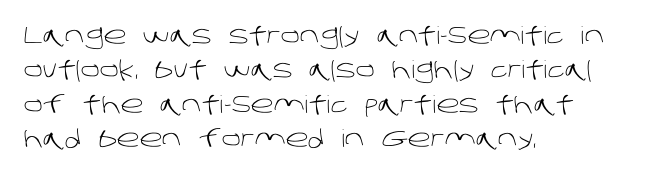
The image shows 24 px text type; set left-aligned, normal line spacing (1.43x), normal letter spacing, not underlined.
